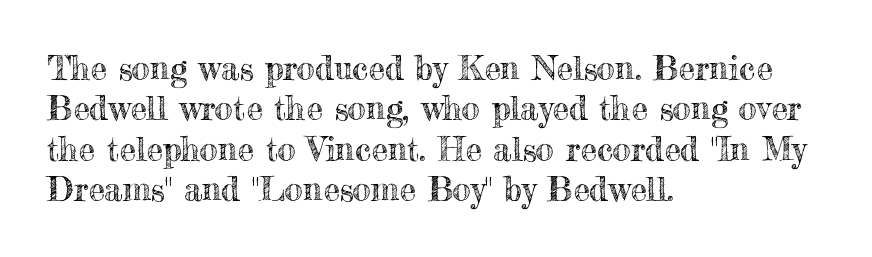
The lines are quadded left. The letters advance in unequal steps, a hallmark of proportional type. Students, note that the glyphs here touch the page at normal intervals. If you drew a line through each stem, it would be perfectly vertical. Plain, unruled lines of type.
